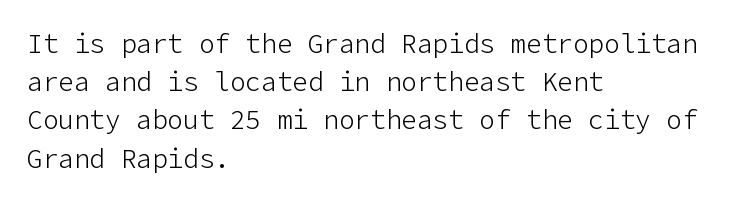
The vertical gap from one line to the next is medium. Quick note: underline off. The characters are drawn with everyday or finer stroke widths. A typesetter would mark this as roman, not italic. Caption: multi-line text, flush left, ragged right.
